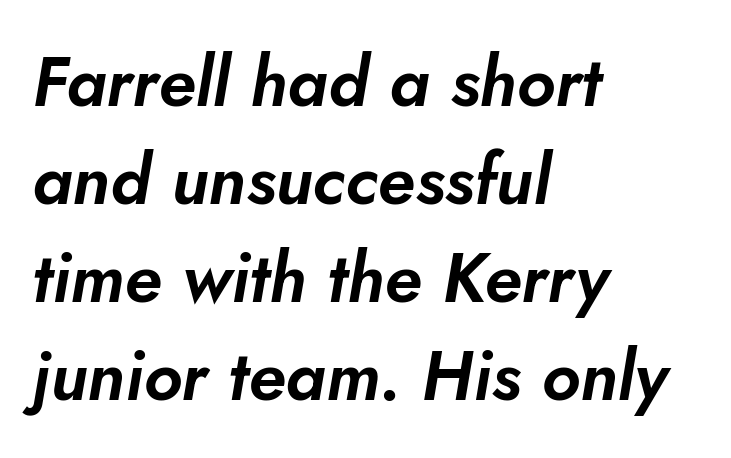
Caption: standard tracking, unaltered. Spacing verdict: proportional, widths tailored to each character. Honestly, the row spacing looks completely unremarkable. Designer's note — italics engaged. Each row of text sits above clean, open space. Line beginnings align vertically; line endings do not.
